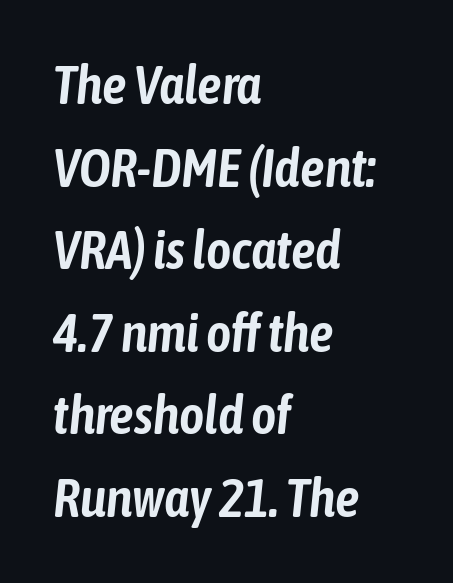
{"italic": "yes", "lean": "right", "slant_degrees": 6, "width": "condensed", "stroke_contrast": "low", "x_height": "medium", "monospaced": "no", "underline": "no", "align": "left", "line_spacing": "normal", "line_spacing_ratio": 1.53, "letter_spacing": "normal", "letter_spacing_em": 0.0, "glyph_px": 54}
